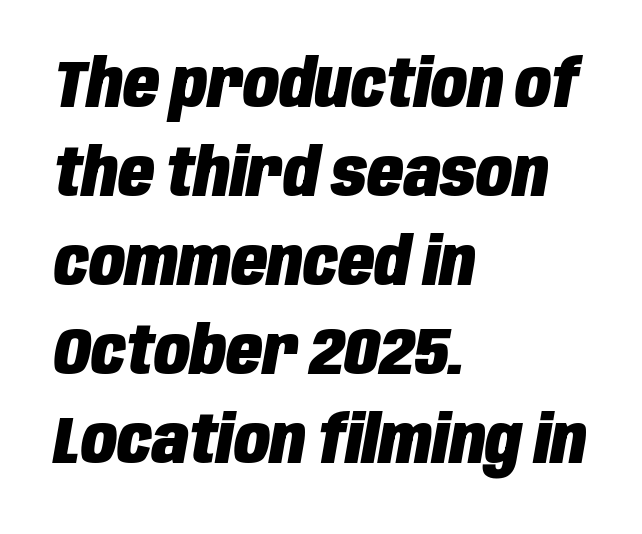
You could not count columns in this text — the font is proportionally spaced. A typesetter would call this leading conventional body-copy spacing. Rendered with sloped, italic letterforms. Honestly, there is no underline to notice here at all. Spacing between characters is what you'd get straight out of the box.
